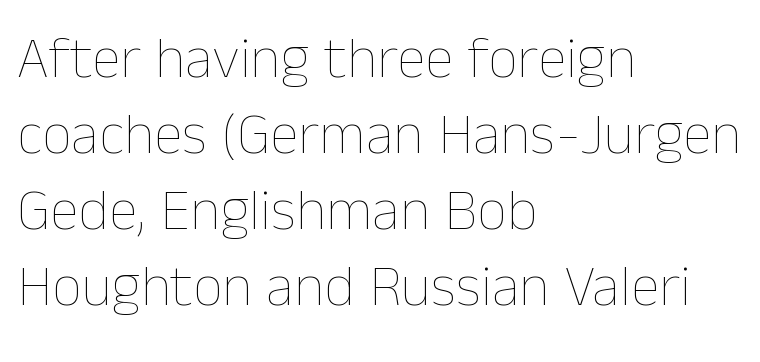
Heft: none added — not bold. Rendered with straight, roman letterforms. The block of text has a typical density, with ordinary space between rows. The letters advance in unequal steps, a hallmark of proportional type. Has an underline been added? It has not.
